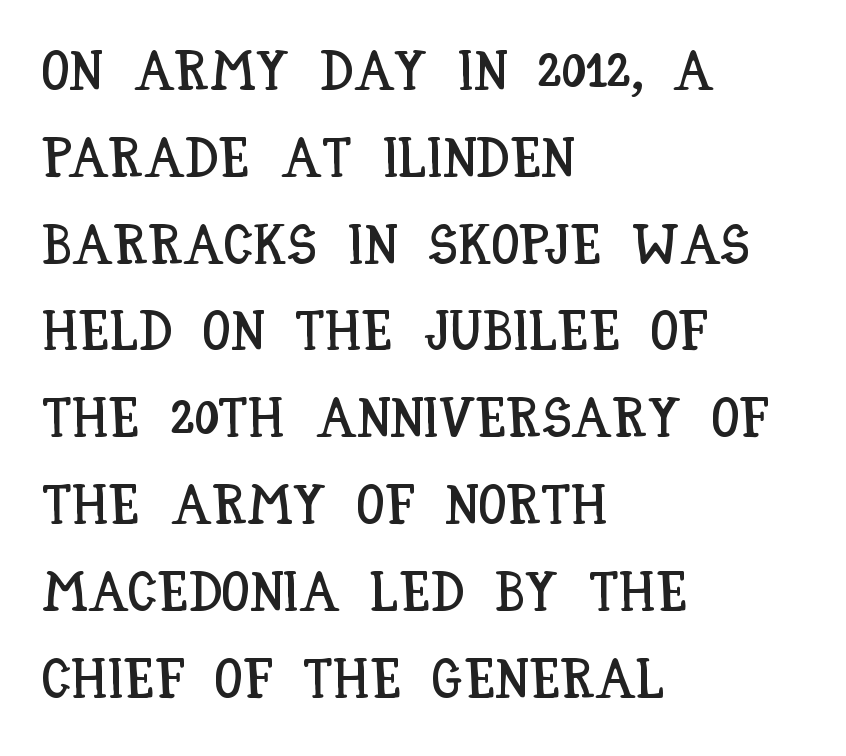
A typesetter would call this proportional, since set widths differ per character. Clear beneath every line of the passage. Horizontally, the lines are justified to the leading edge only. No extra tracking has been applied to these lines. Do the letters lean? They stand straight.
